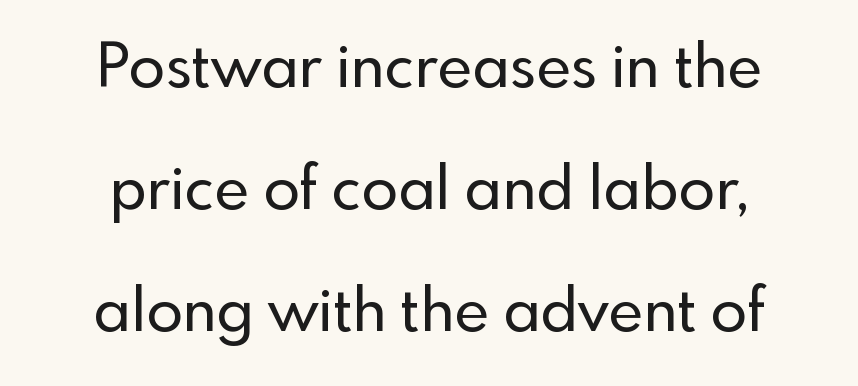
{"serif": "no", "italic": "no", "width": "normal", "x_height": "small", "monospaced": "no", "underline": "no", "line_spacing": "loose", "line_spacing_ratio": 2.03, "letter_spacing": "normal", "letter_spacing_em": 0.0, "glyph_px": 60}
